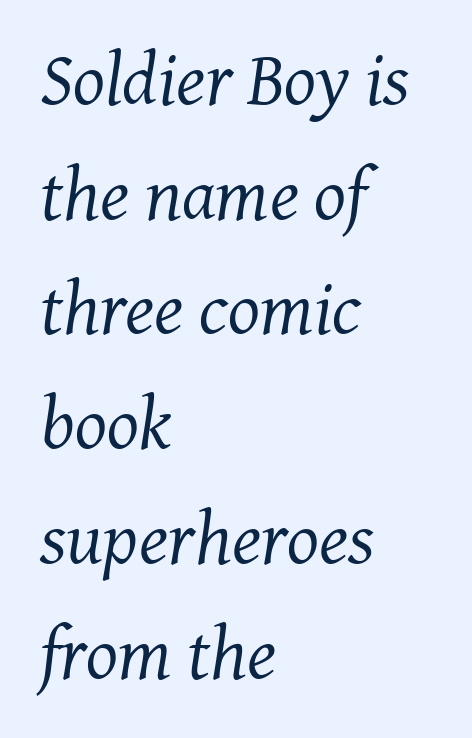
{"serif": "yes", "italic": "yes", "lean": "right", "slant_degrees": 7, "bold": "no", "weight": "regular", "width": "normal", "stroke_contrast": "medium", "x_height": "medium", "monospaced": "no", "underline": "no", "align": "left", "line_spacing": "normal", "line_spacing_ratio": 1.53, "letter_spacing": "normal", "letter_spacing_em": 0.0, "glyph_px": 75}
